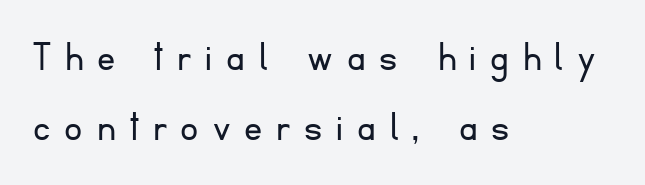
Q: Is the text bold? A: No.
Q: Is the text italic (slanted)? A: No, it is upright.
Q: Is the typeface a serif or a sans-serif typeface? A: Sans-serif.
Q: Is the text underlined? A: No.
Q: How is the paragraph aligned? A: Left-aligned.
Q: Is the spacing between letters normal or unusually wide? A: Unusually wide.
Q: Is the spacing between lines tight, normal or loose? A: Normal.
Q: Width (condensed, normal, or wide)? A: Normal.
Q: Stroke contrast? A: Low.
Q: x-height? A: Small.
Q: Monospaced? A: No.
